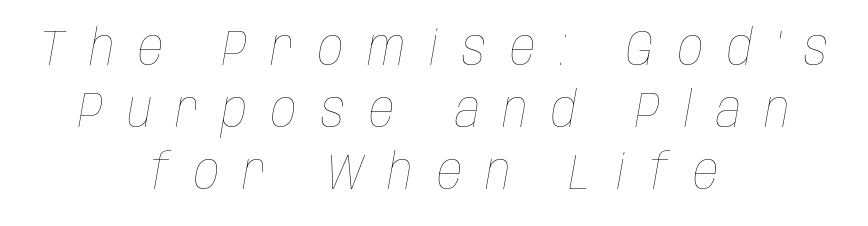
Q: Is the text bold? A: No.
Q: Is the text italic (slanted)? A: Yes, it leans right by about 10 degrees.
Q: Is the text underlined? A: No.
Q: How is the paragraph aligned? A: Centered.
Q: Is the spacing between letters normal or unusually wide? A: Unusually wide.
Q: Width (condensed, normal, or wide)? A: Condensed.
Q: Stroke contrast? A: Low.
Q: x-height? A: Large.
Q: Monospaced? A: No.
